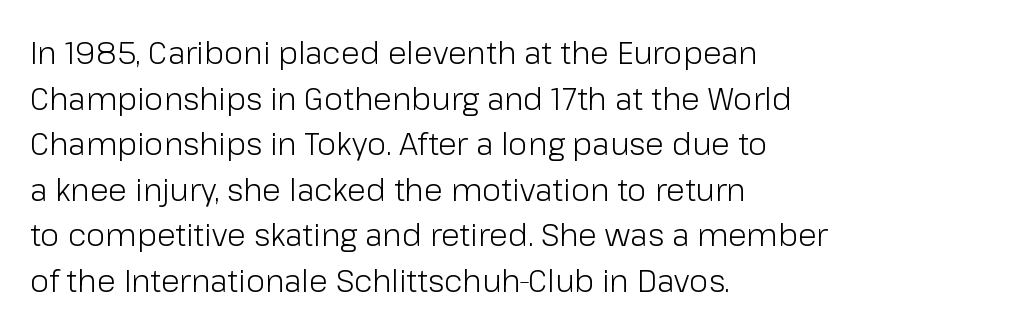
The image shows 31 px light sans-serif type, upright; set left-aligned, normal line spacing (1.47x), normal letter spacing, not underlined; low stroke contrast and a medium x-height.
